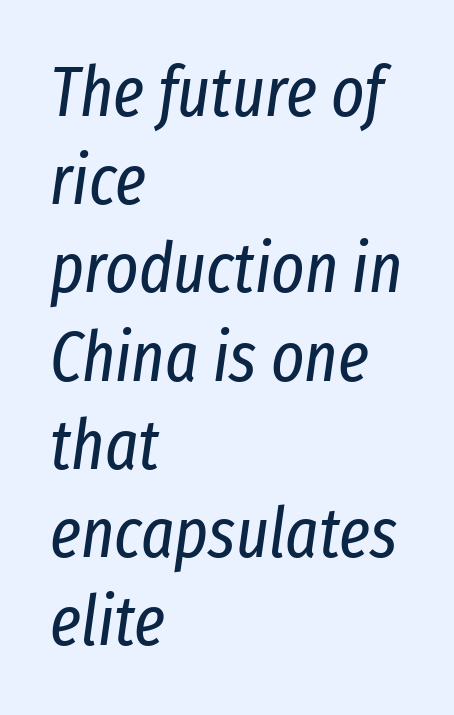
{"italic": "yes", "lean": "right", "slant_degrees": 8, "bold": "no", "weight": "regular", "width": "condensed", "stroke_contrast": "low", "x_height": "medium", "monospaced": "no", "underline": "no", "align": "left", "line_spacing": "normal", "line_spacing_ratio": 1.26, "letter_spacing": "normal", "letter_spacing_em": 0.0, "glyph_px": 70}
